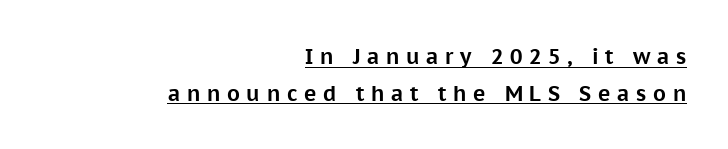
The image shows 21 px bold type, upright; set right-aligned, line spacing 1.74x, unusually wide letter spacing (+0.32 em), underlined.
